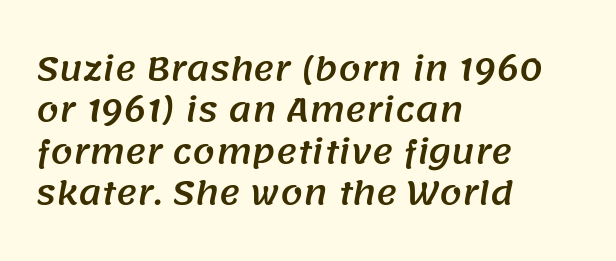
The image shows 32 px sans-serif type; set left-aligned, normal line spacing (1.29x), normal letter spacing, not underlined; medium stroke contrast and a large x-height.
